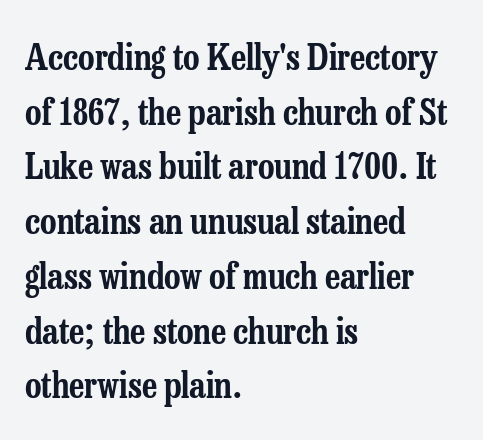
{"serif": "yes", "italic": "no", "width": "condensed", "stroke_contrast": "low", "x_height": "medium", "monospaced": "no", "underline": "no", "align": "left", "line_spacing": "normal", "line_spacing_ratio": 1.52, "letter_spacing": "normal", "letter_spacing_em": 0.0, "glyph_px": 36}
